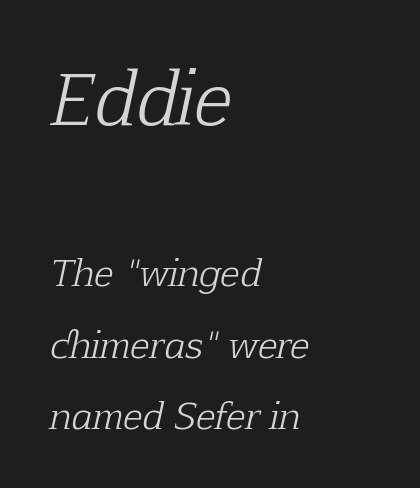
This rendering uses left alignment, leaving the right contour irregular. Clear beneath every line of the passage. No extra tracking has been applied to these lines. It's the slanting kind of type. Character widths vary here, with narrow letters taking less room than wide ones.
